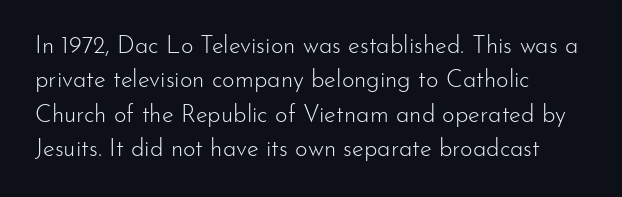
Q: Is the text bold? A: No.
Q: Is the text italic (slanted)? A: No, it is upright.
Q: Is the text underlined? A: No.
Q: How is the paragraph aligned? A: Left-aligned.
Q: Is the spacing between letters normal or unusually wide? A: Normal.
Q: Is the spacing between lines tight, normal or loose? A: Normal.
